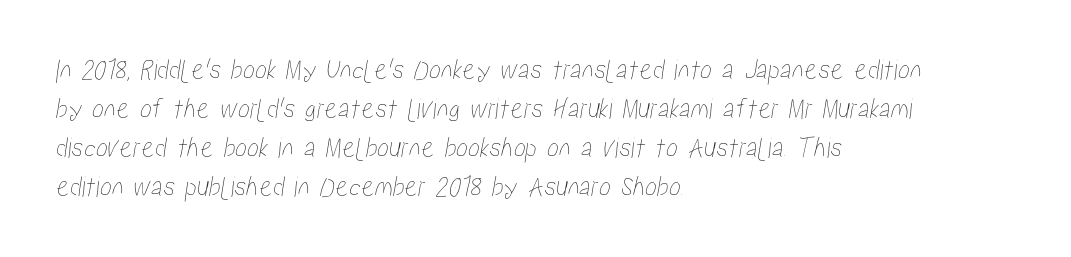
Q: Is the text underlined? A: No.
Q: How is the paragraph aligned? A: Left-aligned.
Q: Is the spacing between letters normal or unusually wide? A: Normal.
Q: Is the spacing between lines tight, normal or loose? A: Normal.
Q: Width (condensed, normal, or wide)? A: Condensed.
Q: Stroke contrast? A: Low.
Q: x-height? A: Medium.
Q: Monospaced? A: No.
